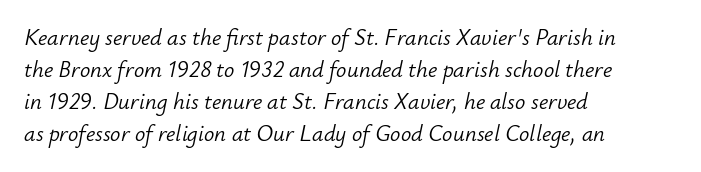
The image shows 23 px text type, italic (leaning right); set left-aligned, normal line spacing (1.39x), normal letter spacing, not underlined.
